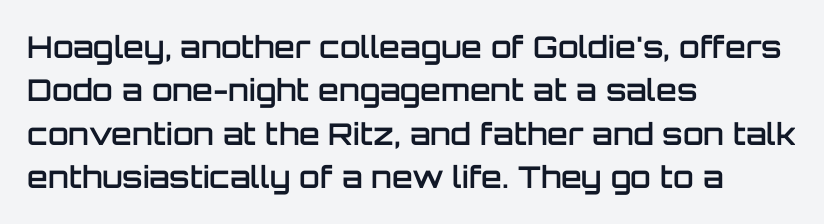
{"serif": "no", "italic": "no", "bold": "semi", "weight": "semibold", "width": "normal", "stroke_contrast": "low", "x_height": "large", "monospaced": "no", "underline": "no", "align": "left", "line_spacing": "normal", "line_spacing_ratio": 1.45, "letter_spacing": "normal", "letter_spacing_em": 0.0, "glyph_px": 30}
